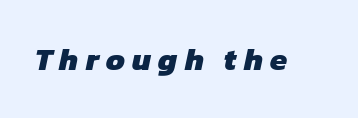
Q: Is the text bold? A: Yes.
Q: Is the typeface a serif or a sans-serif typeface? A: Sans-serif.
Q: Is the text underlined? A: No.
Q: Is the spacing between letters normal or unusually wide? A: Unusually wide.
Q: Width (condensed, normal, or wide)? A: Normal.
Q: Stroke contrast? A: Low.
Q: x-height? A: Medium.
Q: Monospaced? A: No.
